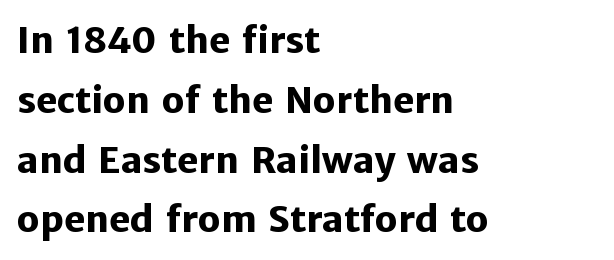
{"serif": "no", "italic": "no", "bold": "yes", "weight": "heavy", "width": "normal", "stroke_contrast": "low", "x_height": "medium", "monospaced": "no", "underline": "no", "align": "left", "line_spacing": "normal", "line_spacing_ratio": 1.66, "letter_spacing": "normal", "letter_spacing_em": 0.0, "glyph_px": 36}
